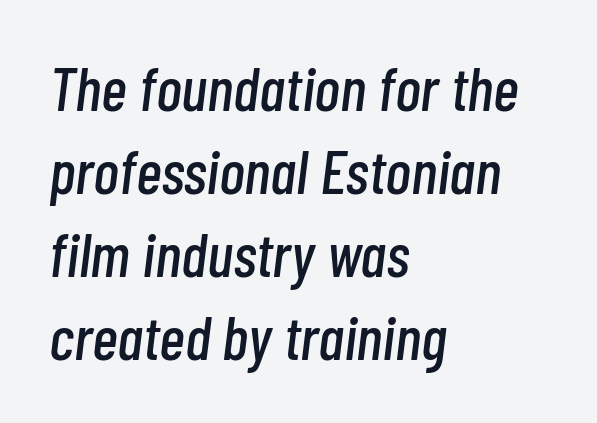
Italic? Definitely — the glyphs are oblique. Note the varied advance widths — an 'i' is clearly narrower than an 'm'. Reading down the column, the eye jumps a familiar distance to each next line. Caption: standard tracking, unaltered. The string is rendered with underlining switched off.
